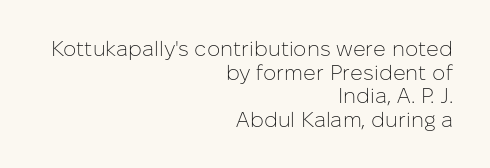
The image shows 21 px text type, upright; set right-aligned, tight line spacing (1.12x), normal letter spacing, not underlined.
